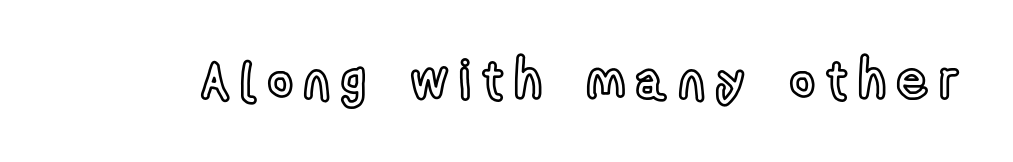
Q: Is the text italic (slanted)? A: No, it is upright.
Q: Is the text underlined? A: No.
Q: Is the spacing between letters normal or unusually wide? A: Unusually wide.
Q: Width (condensed, normal, or wide)? A: Condensed.
Q: x-height? A: Medium.
Q: Monospaced? A: No.
